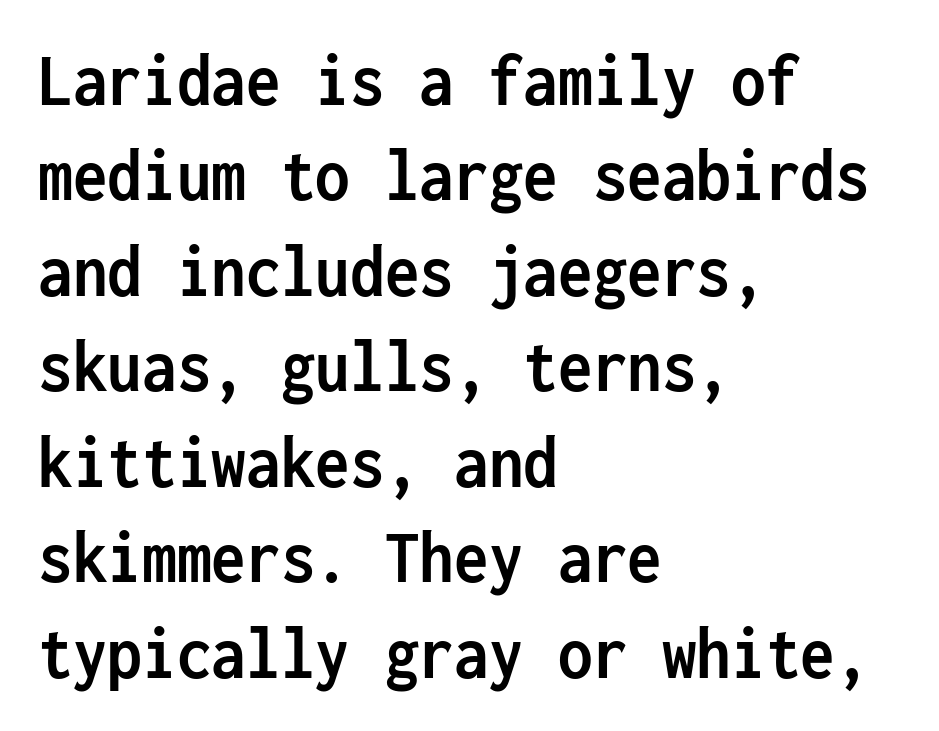
{"serif": "no", "italic": "no", "bold": "yes", "weight": "semibold", "width": "condensed", "stroke_contrast": "low", "x_height": "medium", "monospaced": "yes", "underline": "no", "align": "left", "line_spacing_ratio": 1.24, "letter_spacing": "normal", "letter_spacing_em": 0.0, "glyph_px": 77}
